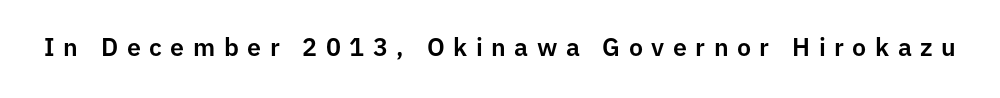
The image shows 25 px text type, upright; set unusually wide letter spacing (+0.34 em), not underlined.
